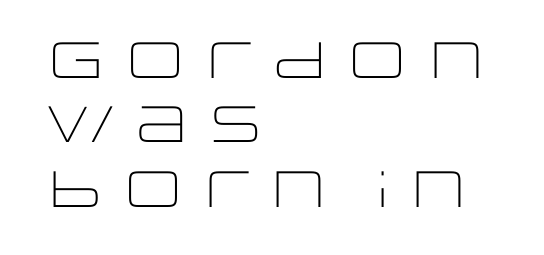
Quick note: not italic, upright. This rendering uses left alignment, leaving the right contour irregular. Honestly, there is no underline to notice here at all. Notice how descenders clear the ascenders below comfortably — that's standard leading.
